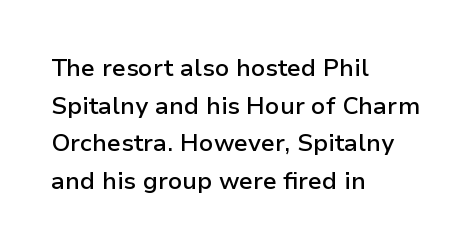
Q: Is the text bold? A: Semi-bold.
Q: Is the text italic (slanted)? A: No, it is upright.
Q: Is the text underlined? A: No.
Q: How is the paragraph aligned? A: Left-aligned.
Q: Is the spacing between letters normal or unusually wide? A: Normal.
Q: Is the spacing between lines tight, normal or loose? A: Normal.
